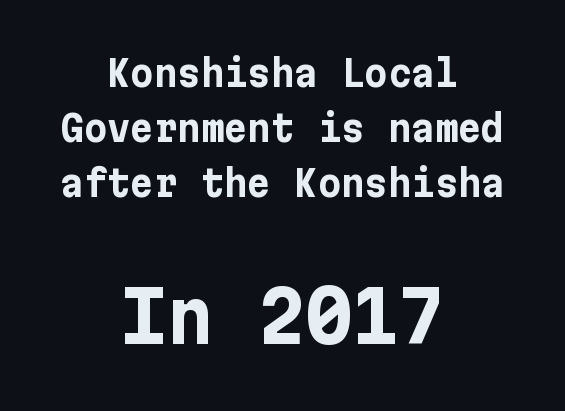
The image shows 71 px bold sans-serif type, upright; set centered, normal line spacing (1.53x), normal letter spacing, not underlined; the second (bottom) block is 1.97x larger; low stroke contrast and a medium x-height.
